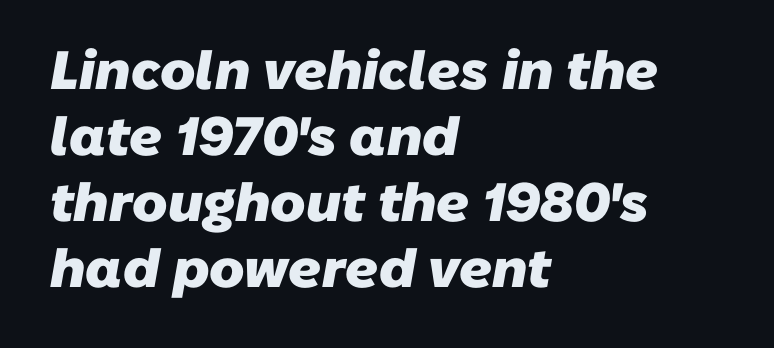
{"serif": "no", "bold": "yes", "weight": "heavy", "width": "normal", "stroke_contrast": "low", "x_height": "medium", "monospaced": "no", "underline": "no", "align": "left", "line_spacing_ratio": 1.22, "letter_spacing": "normal", "letter_spacing_em": 0.0, "glyph_px": 54}
